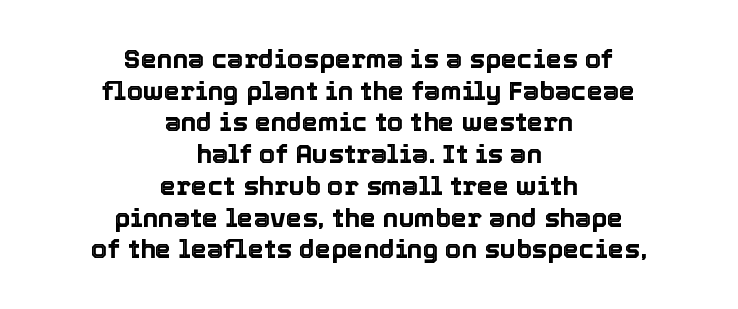
{"italic": "no", "underline": "no", "align": "center", "line_spacing_ratio": 1.22, "letter_spacing": "normal", "letter_spacing_em": 0.0, "glyph_px": 26}
